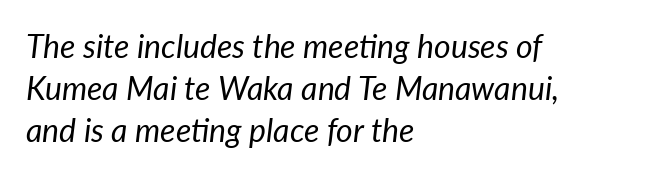
{"italic": "yes", "lean": "right", "slant_degrees": 7, "bold": "no", "weight": "regular", "width": "normal", "stroke_contrast": "low", "x_height": "medium", "monospaced": "no", "underline": "no", "align": "left", "line_spacing": "normal", "line_spacing_ratio": 1.31, "letter_spacing": "normal", "letter_spacing_em": 0.0, "glyph_px": 32}
